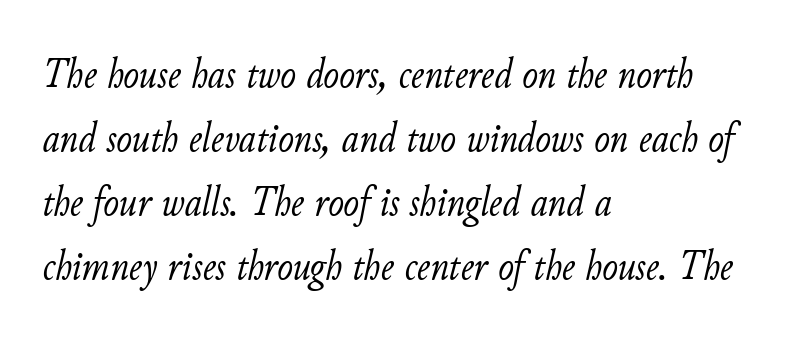
Q: Is the text bold? A: No.
Q: Is the text italic (slanted)? A: Yes, it leans right by about 11 degrees.
Q: Is the text underlined? A: No.
Q: How is the paragraph aligned? A: Left-aligned.
Q: Is the spacing between letters normal or unusually wide? A: Normal.
Q: Is the spacing between lines tight, normal or loose? A: Normal.
Q: Width (condensed, normal, or wide)? A: Normal.
Q: Stroke contrast? A: Low.
Q: x-height? A: Small.
Q: Monospaced? A: No.
